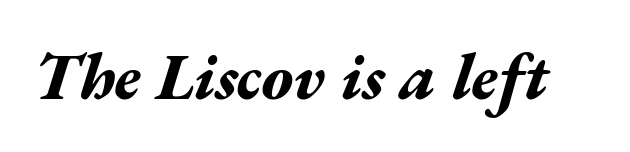
The rendering applies a slant to the glyphs. Heft: maximum for text — a bold. Short note: letters normally spaced. These lines are rendered in a variable-pitch font. A bare baseline throughout the passage.
